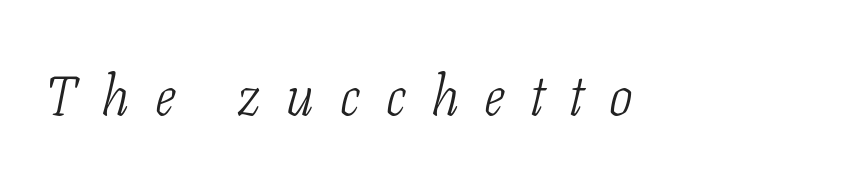
Every character sits at an angle, as italics do. Weight class: somewhere from thin through regular. Inter-character spacing is expanded well beyond the font's built-in metrics. The area under the type is left untouched.
